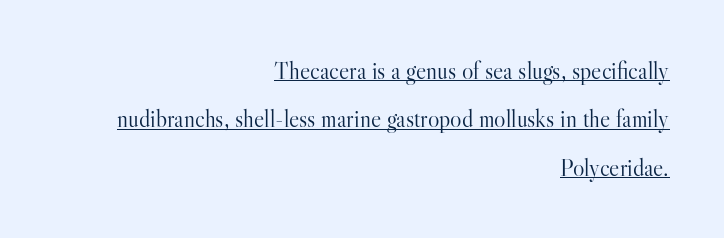
Q: Is the text bold? A: No.
Q: Is the text italic (slanted)? A: No, it is upright.
Q: Is the text underlined? A: Yes.
Q: How is the paragraph aligned? A: Right-aligned.
Q: Is the spacing between letters normal or unusually wide? A: Normal.
Q: Is the spacing between lines tight, normal or loose? A: Loose.
